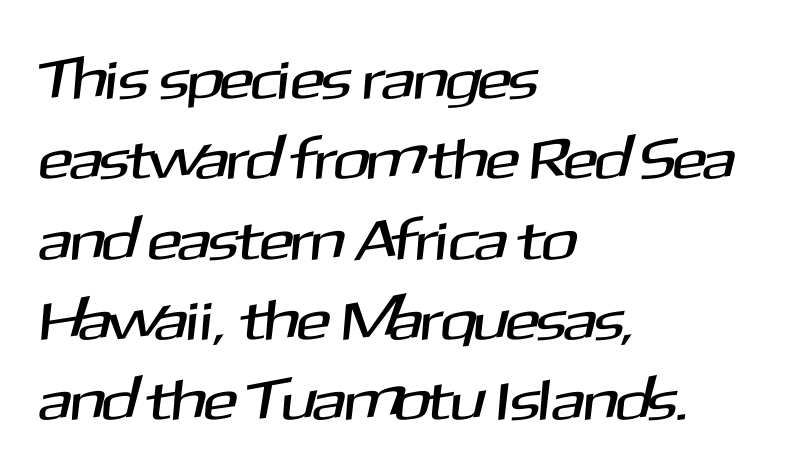
The image shows 57 px sans-serif type; set left-aligned, normal line spacing (1.41x), normal letter spacing, not underlined; medium stroke contrast and a medium x-height.
